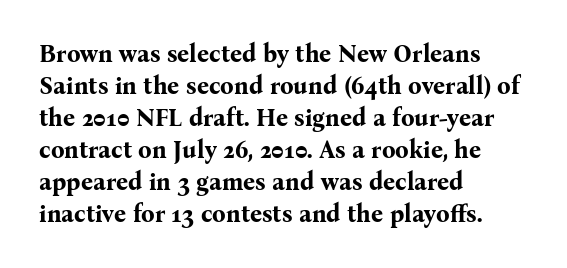
{"italic": "no", "bold": "yes", "underline": "no", "align": "left", "line_spacing": "normal", "line_spacing_ratio": 1.33, "letter_spacing": "normal", "letter_spacing_em": 0.0, "glyph_px": 24}
